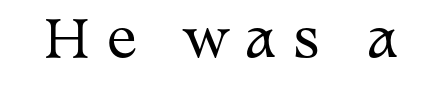
{"serif": "yes", "italic": "no", "bold": "no", "weight": "regular", "width": "wide", "stroke_contrast": "medium", "x_height": "medium", "monospaced": "no", "underline": "no", "letter_spacing": "wide", "letter_spacing_em": 0.33, "glyph_px": 50}
